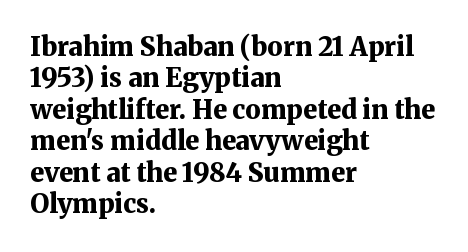
Posture: straight, roman, zero tilt. A student would call this left alignment; a typographer would say flush left, rag right. Rule under the text: the space is simply empty. Between one letter and the next there's only the usual sliver of space. Plenty of ink on the page — the face is bold.
